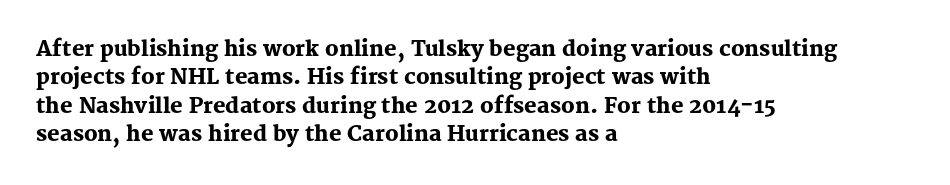
The image shows 21 px bold type, upright; set left-aligned, normal line spacing (1.35x), normal letter spacing, not underlined.
